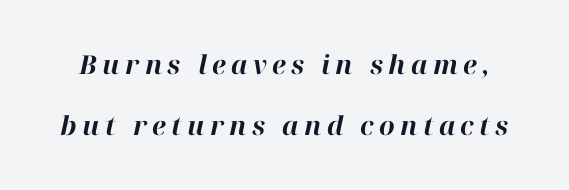
Q: Is the text bold? A: Yes.
Q: Is the text italic (slanted)? A: Yes, it leans right by about 12 degrees.
Q: Is the text underlined? A: No.
Q: Is the spacing between letters normal or unusually wide? A: Unusually wide.
Q: Is the spacing between lines tight, normal or loose? A: Loose.
